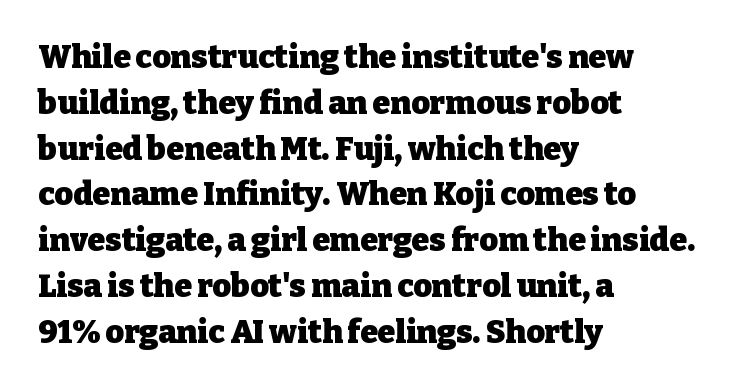
This rendering employs a face with finishing strokes, i.e., a serif. The font is running at its bold setting. Character widths vary here, with narrow letters taking less room than wide ones. Underline: absent. Is the letter spacing exaggerated? No — it looks like the ordinary default. Short and long lines alike share a common starting point at left.
